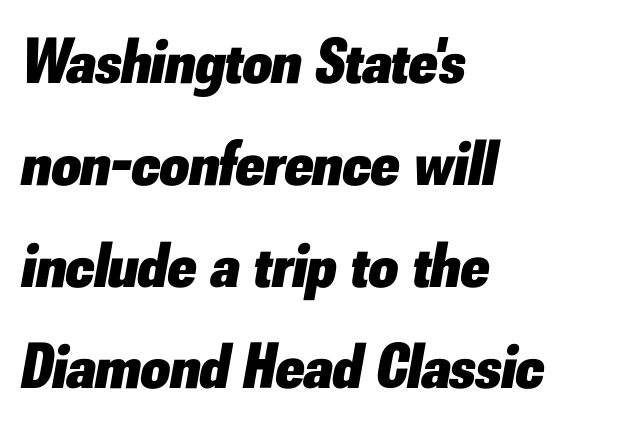
{"italic": "yes", "lean": "right", "slant_degrees": 10, "bold": "yes", "weight": "heavy", "width": "normal", "stroke_contrast": "low", "x_height": "small", "monospaced": "no", "underline": "no", "align": "left", "line_spacing": "normal", "line_spacing_ratio": 1.59, "letter_spacing": "normal", "letter_spacing_em": 0.0, "glyph_px": 64}
